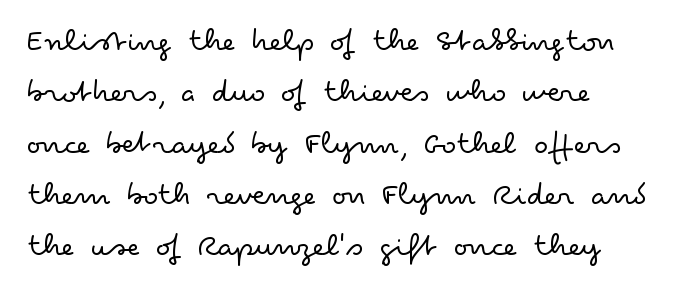
Q: Is the text bold? A: No.
Q: Is the text italic (slanted)? A: No, it is upright.
Q: Is the typeface a serif or a sans-serif typeface? A: Sans-serif.
Q: Is the text underlined? A: No.
Q: How is the paragraph aligned? A: Left-aligned.
Q: Is the spacing between letters normal or unusually wide? A: Normal.
Q: Is the spacing between lines tight, normal or loose? A: Normal.
Q: Width (condensed, normal, or wide)? A: Wide.
Q: Stroke contrast? A: Low.
Q: x-height? A: Small.
Q: Monospaced? A: No.
